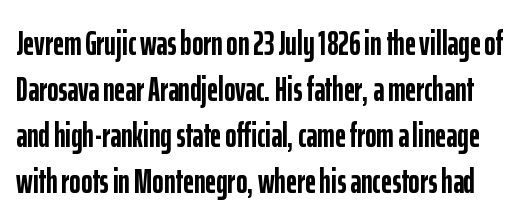
Q: Is the text bold? A: Yes.
Q: Is the text italic (slanted)? A: No, it is upright.
Q: Is the typeface a serif or a sans-serif typeface? A: Sans-serif.
Q: Is the text underlined? A: No.
Q: Is the spacing between letters normal or unusually wide? A: Normal.
Q: Is the spacing between lines tight, normal or loose? A: Normal.
Q: Width (condensed, normal, or wide)? A: Condensed.
Q: Stroke contrast? A: Low.
Q: x-height? A: Medium.
Q: Monospaced? A: No.
